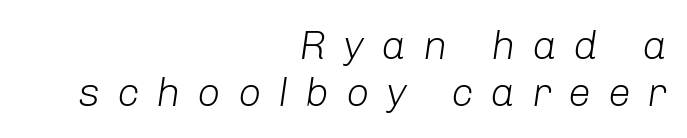
One glance says dense: line gaps are narrower than usual. Is this a fixed-width face? No — the glyphs have proportional, varying widths. These lines have a slow, spaced-out rhythm from letter to letter. This is not heavy type; no bold has been used. This sample uses an oblique cut, with every glyph tilted off the vertical.
